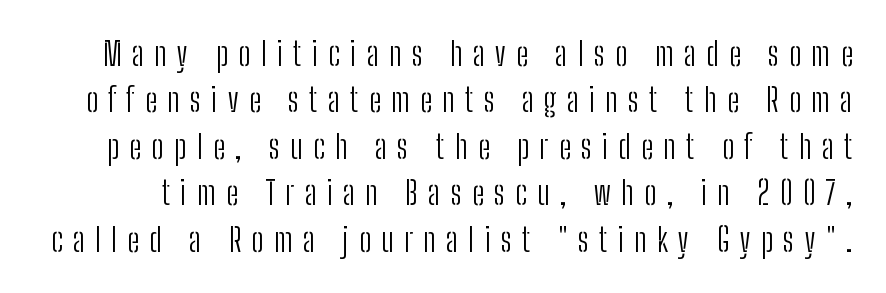
The image shows 32 px light, condensed sans-serif type, upright; set normal line spacing (1.45x), unusually wide letter spacing (+0.33 em), not underlined; low stroke contrast and a medium x-height.
